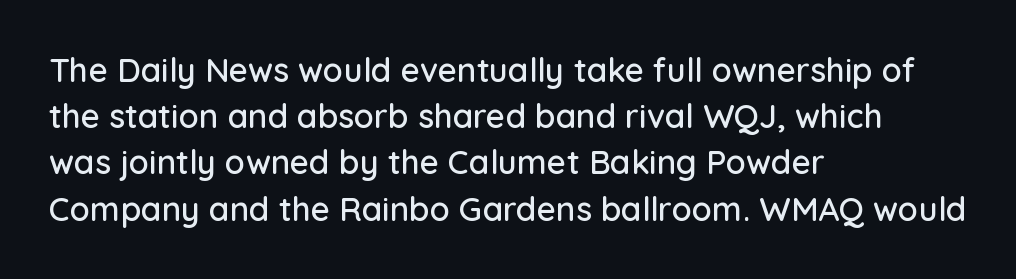
{"serif": "no", "italic": "no", "width": "normal", "stroke_contrast": "low", "x_height": "medium", "monospaced": "no", "underline": "no", "align": "left", "line_spacing": "normal", "line_spacing_ratio": 1.4, "letter_spacing": "normal", "letter_spacing_em": 0.0, "glyph_px": 33}
